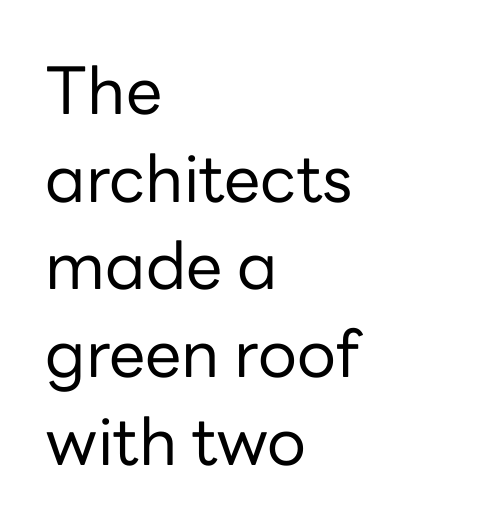
The image shows 65 px regular-weight sans-serif type, upright; set left-aligned, normal line spacing (1.35x), normal letter spacing, not underlined; low stroke contrast and a medium x-height.
